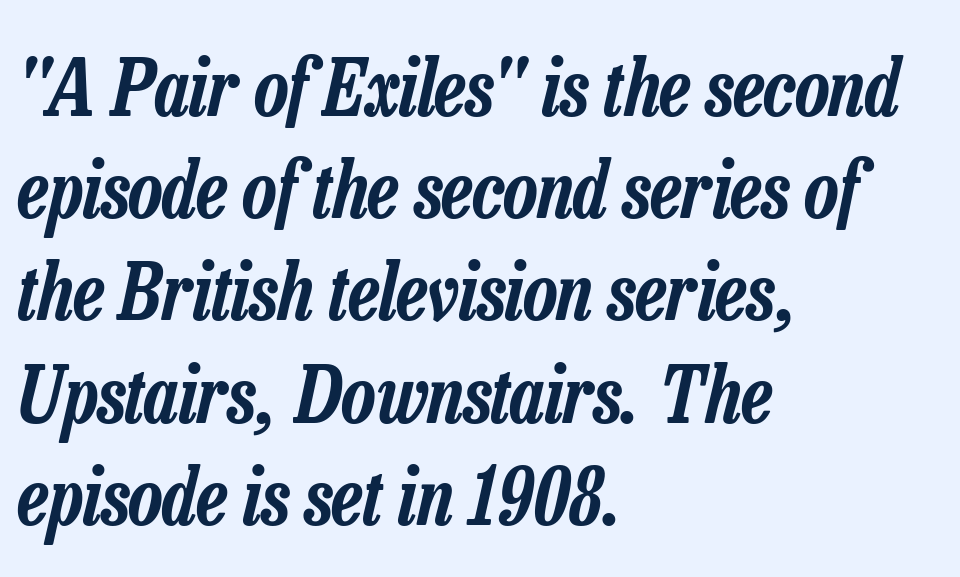
The vertical gap from one line to the next is medium. This is oblique type, the kind used for emphasis or titles. Horizontal alignment here is leftward, the default for most running prose. The passage shown is typed in a proportional face where columns would drift.
